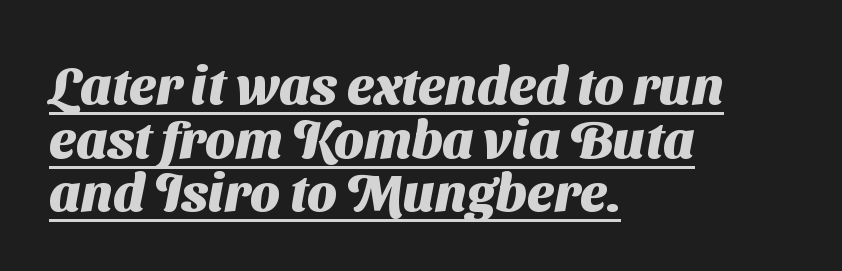
The characters display no serif detailing; their extremities are plain. The passage is arranged the way most books set body copy — flush left. The sample has been set heavy, in full bold. The typesetter has applied underlining to the passage shown. The vertical gap from one line to the next is small. You could not count columns in this text — the font is proportionally spaced.
